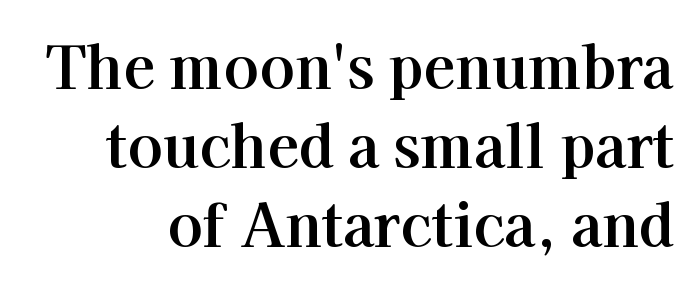
Q: Is the text bold? A: Yes.
Q: Is the text italic (slanted)? A: No, it is upright.
Q: Is the typeface a serif or a sans-serif typeface? A: Serif.
Q: Is the text underlined? A: No.
Q: Is the spacing between letters normal or unusually wide? A: Normal.
Q: Is the spacing between lines tight, normal or loose? A: Normal.
Q: Width (condensed, normal, or wide)? A: Normal.
Q: Stroke contrast? A: High.
Q: x-height? A: Medium.
Q: Monospaced? A: No.
